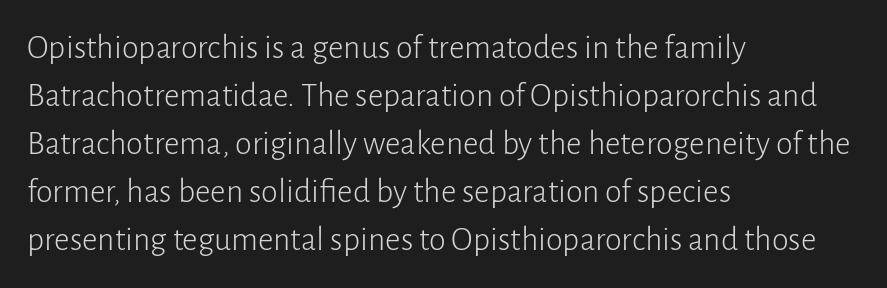
Q: Is the text bold? A: No.
Q: Is the text italic (slanted)? A: No, it is upright.
Q: Is the typeface a serif or a sans-serif typeface? A: Sans-serif.
Q: Is the text underlined? A: No.
Q: How is the paragraph aligned? A: Left-aligned.
Q: Is the spacing between letters normal or unusually wide? A: Normal.
Q: Is the spacing between lines tight, normal or loose? A: Normal.
Q: Width (condensed, normal, or wide)? A: Normal.
Q: Stroke contrast? A: Low.
Q: x-height? A: Medium.
Q: Monospaced? A: No.
